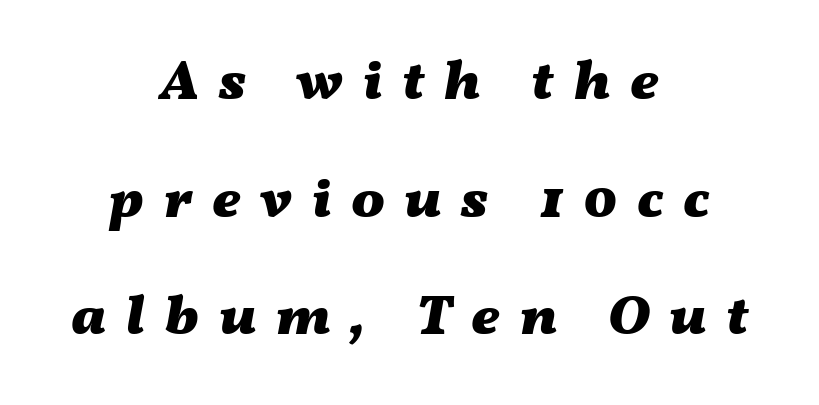
The image shows 56 px heavy, wide type, italic (leaning right); set centered, loose line spacing (2.1x), unusually wide letter spacing (+0.35 em), not underlined; medium stroke contrast and a medium x-height.
